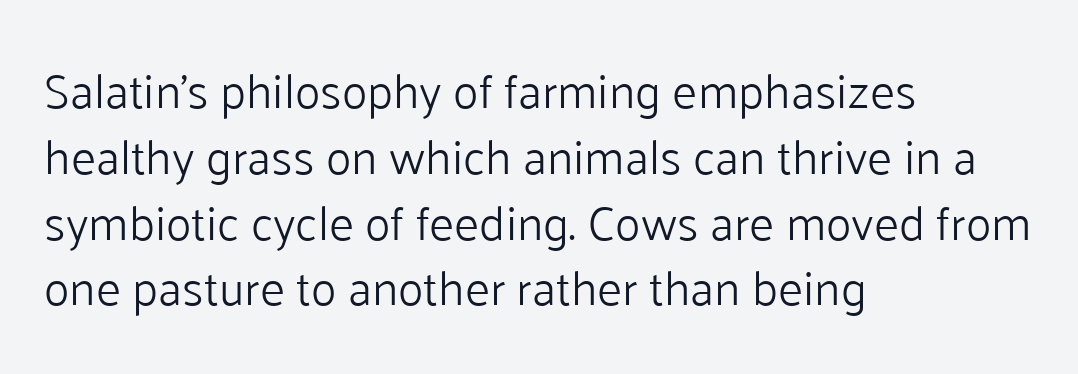
The image shows 48 px light sans-serif type, upright; set left-aligned, normal line spacing (1.37x), normal letter spacing, not underlined; low stroke contrast and a medium x-height.
